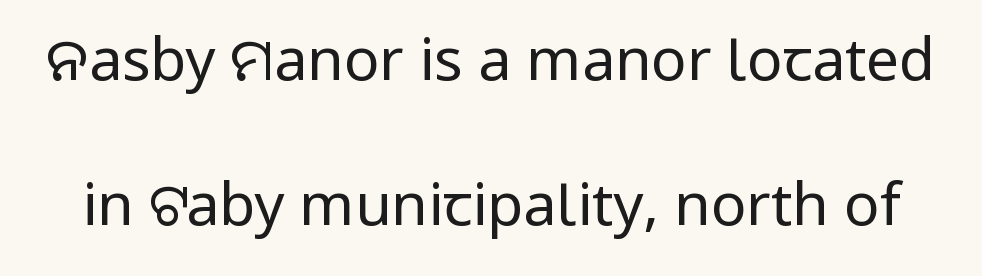
Leading: increased. Type style note: lacks serifs. Do the letters lean? They stand straight. Is this a fixed-width face? No — the glyphs have proportional, varying widths. Between one letter and the next there's only the usual sliver of space. The strokes carry an ordinary text weight at most.
